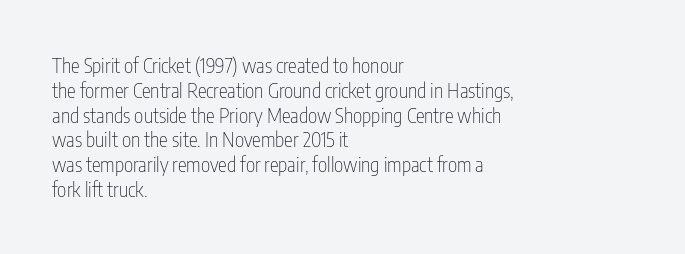
Each stroke keeps to a modest, everyday thickness or less. The type is set solid horizontally, with unmodified tracking. Italic: no, the glyphs are upright roman. In CSS terms this would be text-align: left.
